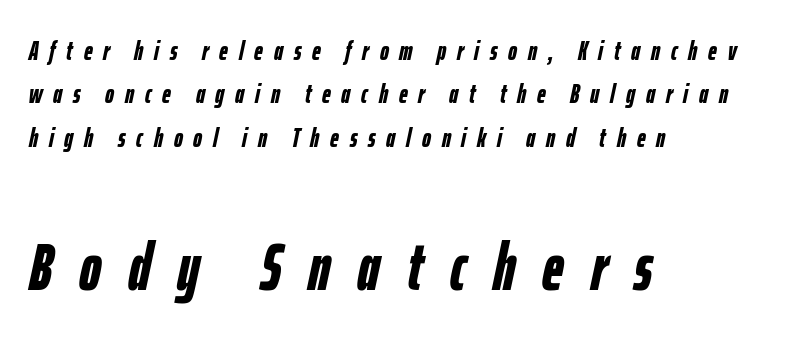
{"italic": "yes", "lean": "right", "slant_degrees": 12, "bold": "yes", "weight": "semibold", "width": "condensed", "stroke_contrast": "low", "x_height": "medium", "monospaced": "no", "underline": "no", "align": "left", "line_spacing": "normal", "line_spacing_ratio": 1.61, "letter_spacing": "wide", "letter_spacing_em": 0.4, "larger_block": "second", "size_ratio": 2.48, "glyph_px": 67}
